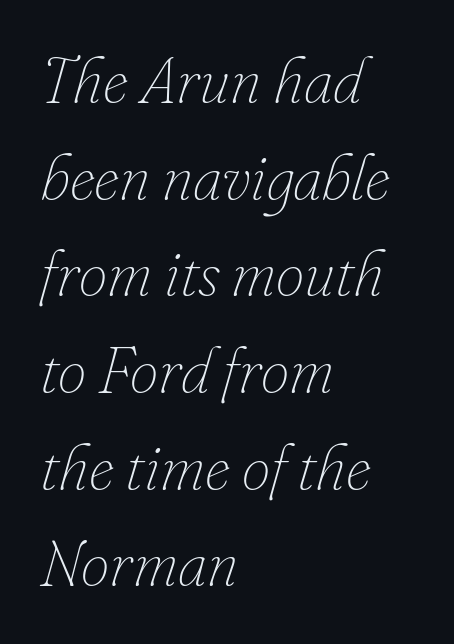
The image shows 64 px thin type, italic (leaning right); set left-aligned, normal line spacing (1.51x), normal letter spacing, not underlined; low stroke contrast and a small x-height.
